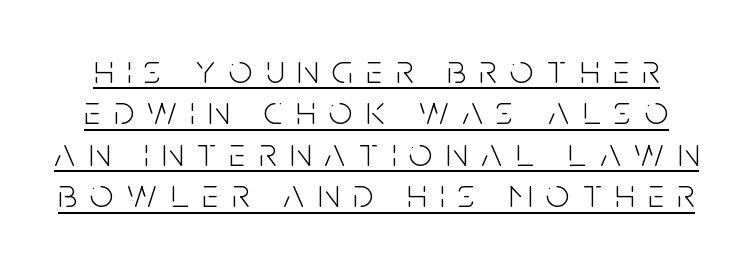
The image shows 41 px light, condensed sans-serif type, upright; set tight line spacing (1.01x), unusually wide letter spacing (+0.33 em), underlined; low stroke contrast and a large x-height.
